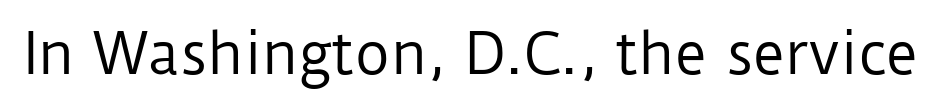
Q: Is the text bold? A: No.
Q: Is the text italic (slanted)? A: No, it is upright.
Q: Is the typeface a serif or a sans-serif typeface? A: Sans-serif.
Q: Is the text underlined? A: No.
Q: Is the spacing between letters normal or unusually wide? A: Normal.
Q: Width (condensed, normal, or wide)? A: Normal.
Q: Stroke contrast? A: Low.
Q: x-height? A: Medium.
Q: Monospaced? A: No.
